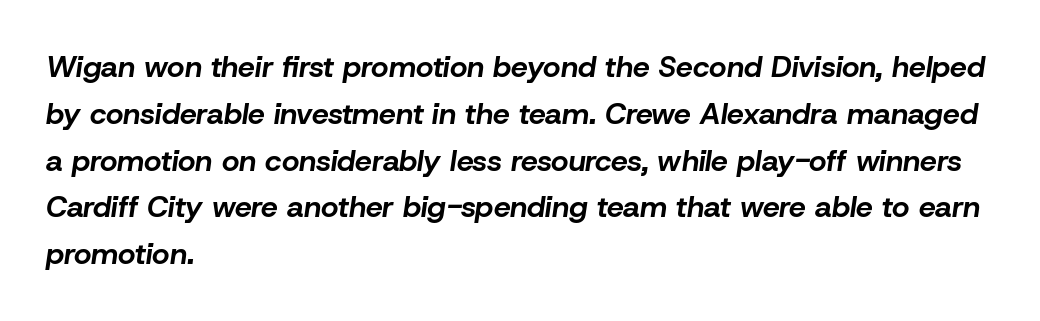
Students, observe: this is what conventionally led text looks like. Casual observation: everything's shoved over to the left. These lines keep a tight, regular rhythm from letter to letter. Italic: yes, the glyphs are oblique.
